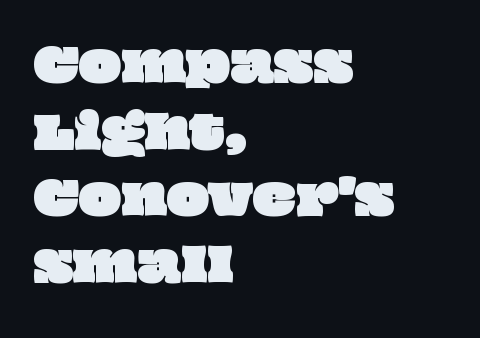
Each row of text sits above clean, open space. Think of a printed novel: that variable character pitch is what you see here. The paragraph shown leans on its left margin. Standard letterfit; no display-style spreading of the glyphs.
